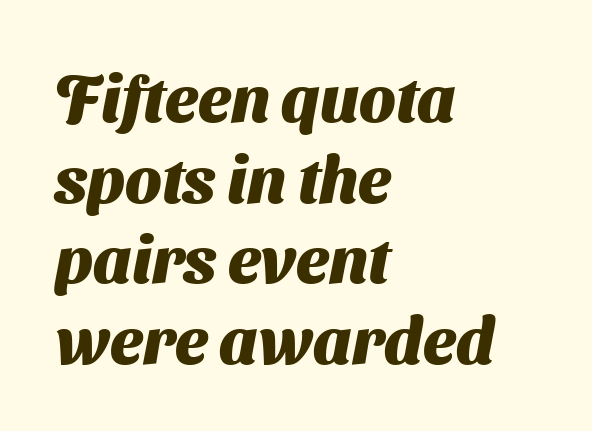
{"serif": "no", "bold": "yes", "weight": "heavy", "width": "normal", "stroke_contrast": "medium", "x_height": "medium", "monospaced": "no", "underline": "no", "align": "left", "line_spacing_ratio": 1.24, "letter_spacing": "normal", "letter_spacing_em": 0.0, "glyph_px": 65}
